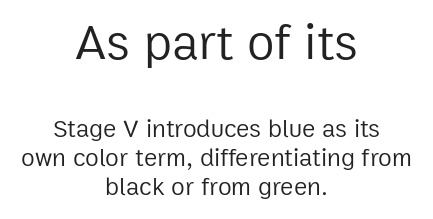
The image shows 50 px regular-weight sans-serif type, upright; set centered, line spacing 1.16x, normal letter spacing, not underlined; the first (top) block is 2.0x larger; low stroke contrast and a medium x-height.
